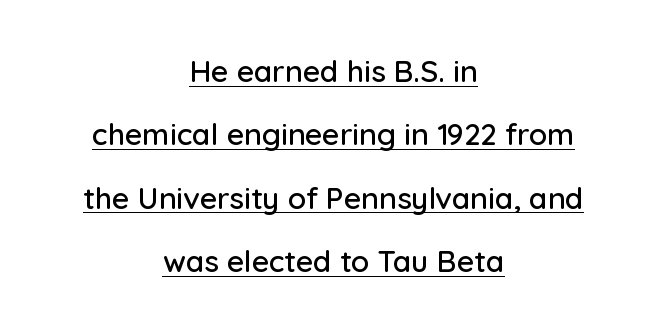
The image shows 30 px sans-serif type, upright; set centered, loose line spacing (2.11x), normal letter spacing, underlined; low stroke contrast and a medium x-height.
